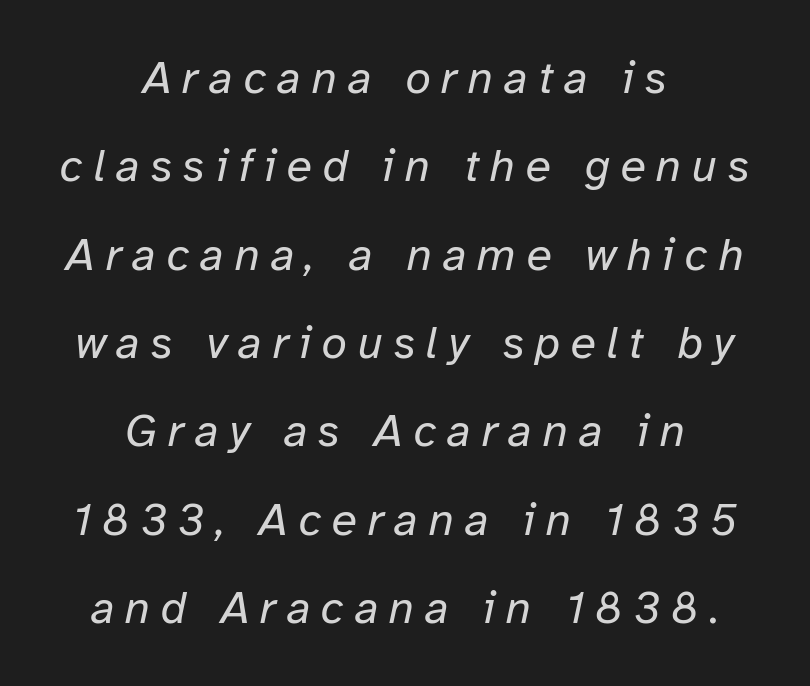
The image shows 46 px regular-weight type, italic (leaning right); set centered, loose line spacing (1.92x), unusually wide letter spacing (+0.23 em), not underlined; low stroke contrast and a medium x-height.
